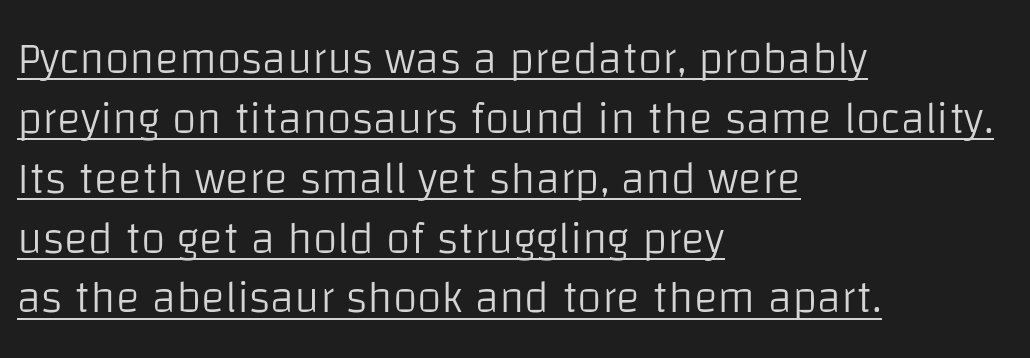
The letters sit at their default tracking, neither squeezed nor spread. Each stroke keeps to a modest, everyday thickness or less. Font category for this specimen: sans-serif. The setting favours the left margin, as ordinary paragraphs usually do.
